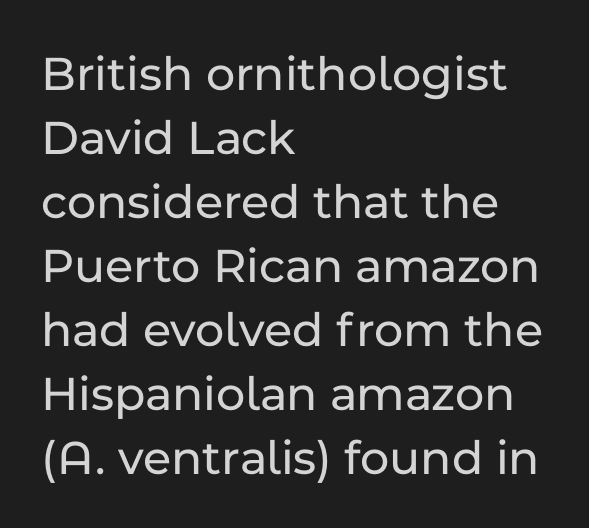
The axis of the letterforms is exactly vertical. One glance says typical: line gaps are just what's usual. Descender tails drop into unmarked territory. Characters follow at the spacing the type designer built in. In CSS terms this would be text-align: left. Spacing verdict: proportional, widths tailored to each character.
